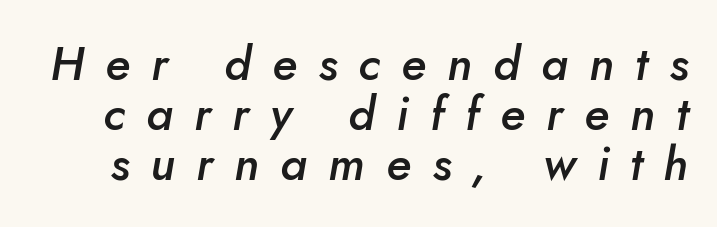
{"italic": "yes", "lean": "right", "slant_degrees": 10, "bold": "semi", "weight": "semibold", "width": "normal", "stroke_contrast": "low", "x_height": "small", "monospaced": "no", "underline": "no", "line_spacing": "tight", "line_spacing_ratio": 1.06, "letter_spacing": "wide", "letter_spacing_em": 0.45, "glyph_px": 47}
